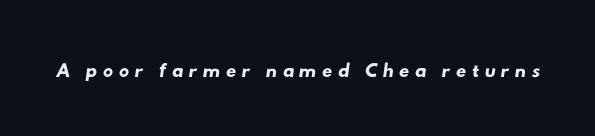
Here the designer chose a conventional face with non-uniform glyph widths. Rule under the text: the space is simply empty. Classification — sans serif.
